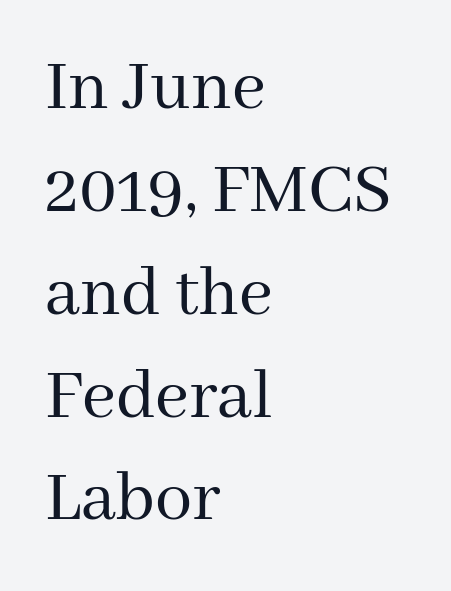
Q: Is the text bold? A: No.
Q: Is the text italic (slanted)? A: No, it is upright.
Q: Is the typeface a serif or a sans-serif typeface? A: Serif.
Q: Is the text underlined? A: No.
Q: How is the paragraph aligned? A: Left-aligned.
Q: Is the spacing between letters normal or unusually wide? A: Normal.
Q: Is the spacing between lines tight, normal or loose? A: Normal.
Q: Width (condensed, normal, or wide)? A: Normal.
Q: Stroke contrast? A: Medium.
Q: x-height? A: Medium.
Q: Monospaced? A: No.
